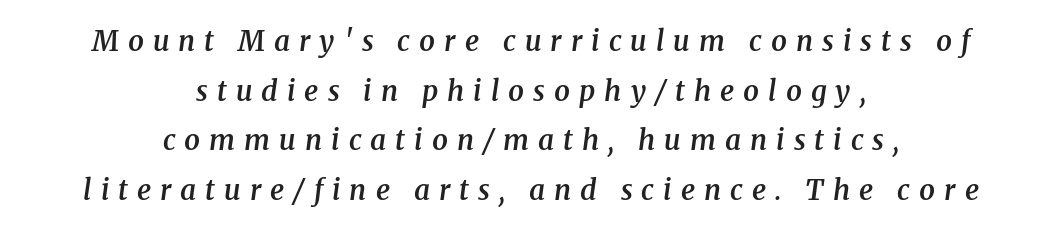
{"serif": "yes", "italic": "yes", "lean": "right", "slant_degrees": 8, "bold": "semi", "weight": "semibold", "width": "normal", "stroke_contrast": "medium", "x_height": "medium", "monospaced": "no", "underline": "no", "align": "center", "line_spacing_ratio": 1.77, "letter_spacing": "wide", "letter_spacing_em": 0.32, "glyph_px": 28}
